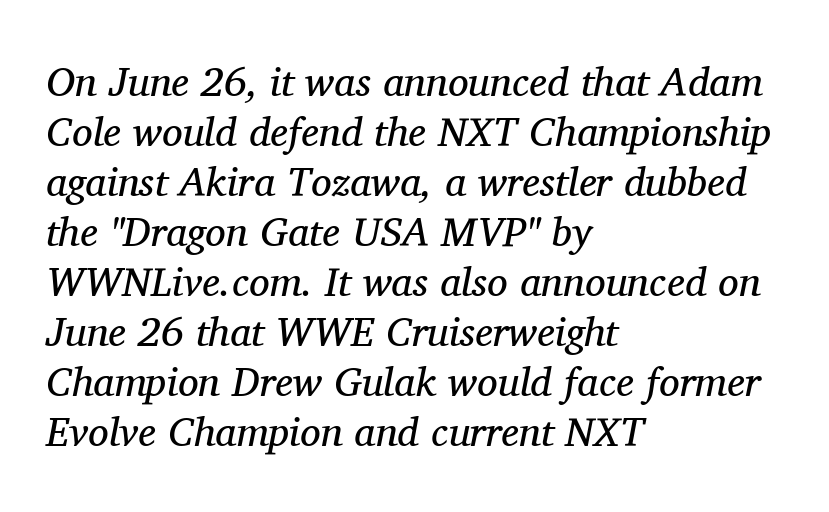
The image shows 41 px regular-weight serif type, italic (leaning right); set left-aligned, line spacing 1.22x, normal letter spacing, not underlined; medium stroke contrast and a medium x-height.
